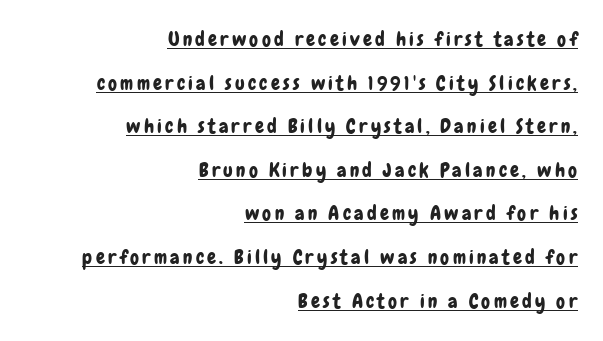
Is the block centered? No — it sits flush against the right margin. These characters rest on top of a visible drawn line. Vertical strokes here are truly vertical. Students, observe: this is what heavily led, spacious text looks like.
